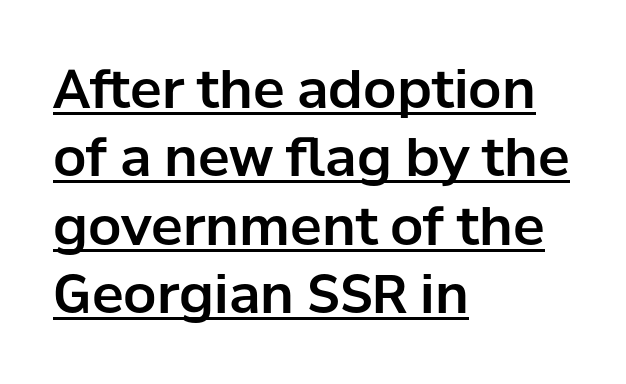
{"serif": "no", "italic": "no", "width": "normal", "stroke_contrast": "low", "x_height": "medium", "monospaced": "no", "underline": "yes", "align": "left", "line_spacing": "normal", "line_spacing_ratio": 1.29, "letter_spacing": "normal", "letter_spacing_em": 0.0, "glyph_px": 53}
